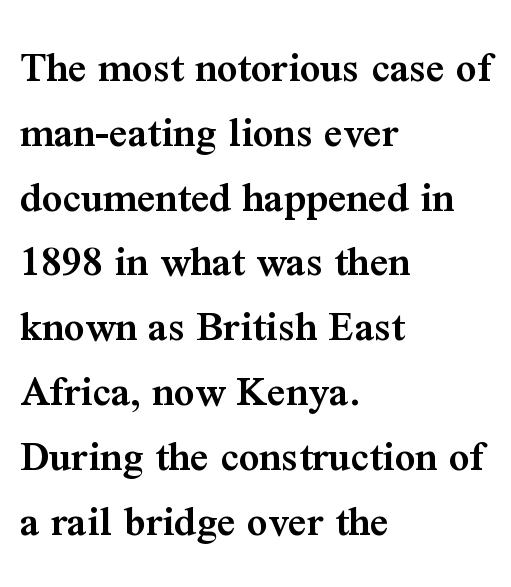
The image shows 45 px semibold serif type, upright; set left-aligned, normal line spacing (1.44x), normal letter spacing, not underlined; medium stroke contrast and a medium x-height.
